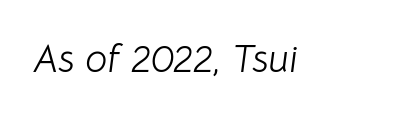
Is the letter spacing exaggerated? No — it looks like the ordinary default. This reads as an unemphasized weight, regular at the heaviest. You can tell it's italic because the verticals aren't actually vertical. Is this a fixed-width face? No — the glyphs have proportional, varying widths. Plain, unruled lines of type.
